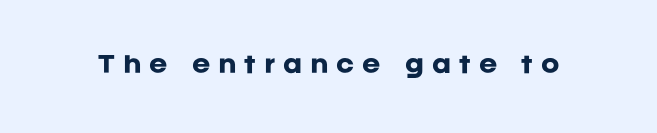
Plenty of ink on the page — the face is bold. Letter spacing: wide. Descender tails drop into unmarked territory. Posture: upright roman.
